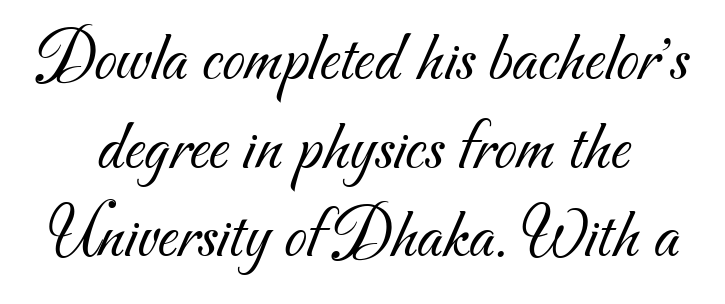
The image shows 72 px light sans-serif type; set line spacing 1.23x, normal letter spacing, not underlined; medium stroke contrast and a small x-height.
